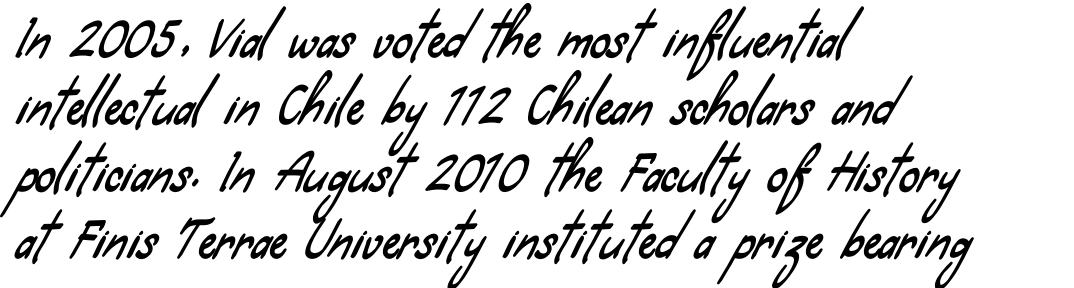
The image shows 49 px condensed sans-serif type; set left-aligned, normal line spacing (1.37x), normal letter spacing, not underlined; low stroke contrast and a small x-height.
